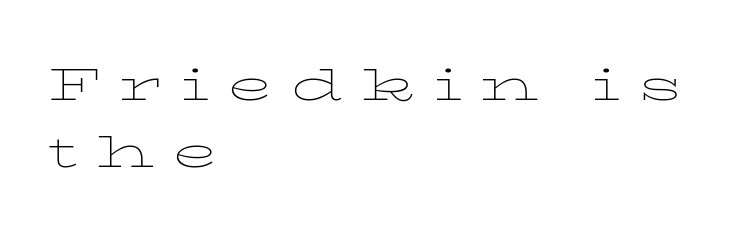
{"serif": "yes", "italic": "no", "bold": "no", "weight": "thin", "width": "wide", "stroke_contrast": "low", "x_height": "medium", "monospaced": "no", "underline": "no", "align": "left", "line_spacing": "normal", "line_spacing_ratio": 1.45, "letter_spacing": "wide", "letter_spacing_em": 0.38, "glyph_px": 46}
